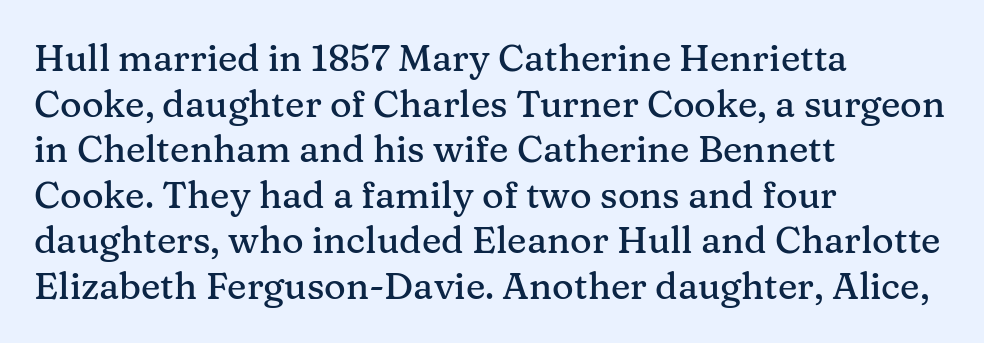
Q: Is the text italic (slanted)? A: No, it is upright.
Q: Is the typeface a serif or a sans-serif typeface? A: Serif.
Q: Is the text underlined? A: No.
Q: How is the paragraph aligned? A: Left-aligned.
Q: Is the spacing between letters normal or unusually wide? A: Normal.
Q: Width (condensed, normal, or wide)? A: Normal.
Q: Stroke contrast? A: Medium.
Q: x-height? A: Medium.
Q: Monospaced? A: No.
